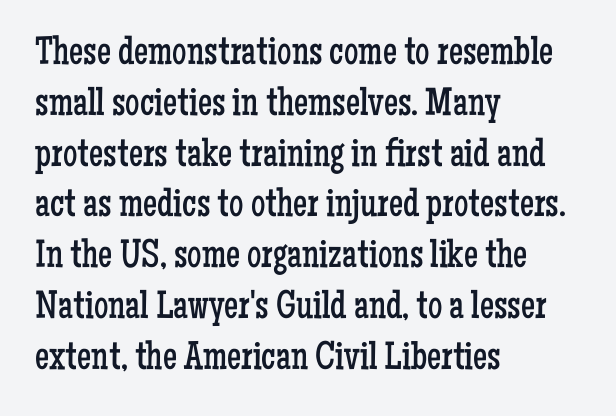
Q: Is the text bold? A: No.
Q: Is the text italic (slanted)? A: No, it is upright.
Q: Is the typeface a serif or a sans-serif typeface? A: Serif.
Q: Is the text underlined? A: No.
Q: How is the paragraph aligned? A: Left-aligned.
Q: Is the spacing between letters normal or unusually wide? A: Normal.
Q: Is the spacing between lines tight, normal or loose? A: Normal.
Q: Width (condensed, normal, or wide)? A: Condensed.
Q: Stroke contrast? A: Low.
Q: x-height? A: Medium.
Q: Monospaced? A: No.
